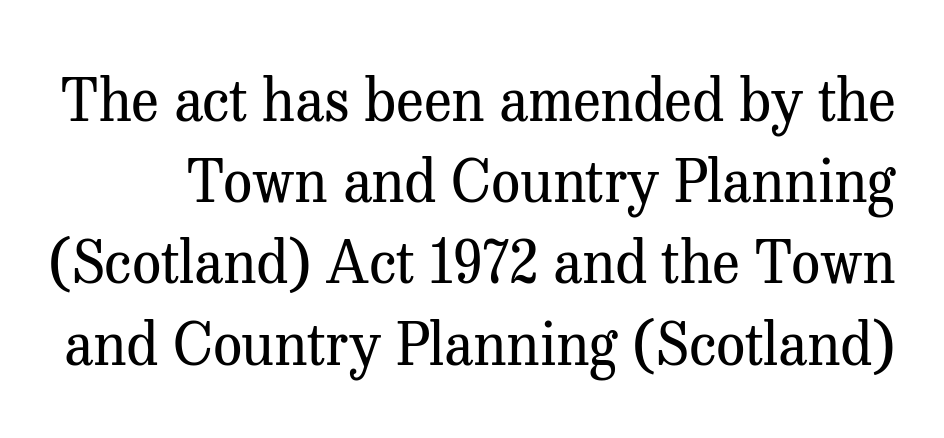
Q: Is the text bold? A: No.
Q: Is the text italic (slanted)? A: No, it is upright.
Q: Is the typeface a serif or a sans-serif typeface? A: Serif.
Q: Is the text underlined? A: No.
Q: Is the spacing between letters normal or unusually wide? A: Normal.
Q: Is the spacing between lines tight, normal or loose? A: Normal.
Q: Width (condensed, normal, or wide)? A: Normal.
Q: Stroke contrast? A: Medium.
Q: x-height? A: Medium.
Q: Monospaced? A: No.
